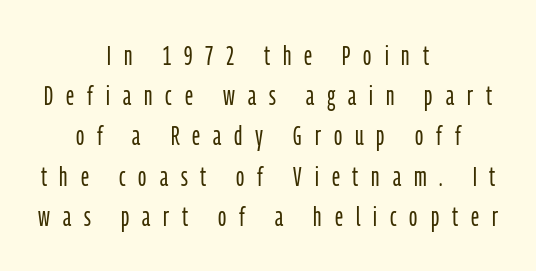
These lines sit exactly where default settings would place them. Anything drawn beneath the words? Only blank space. The passage shown has open, widely tracked lettering throughout. Italic: no, the glyphs are upright roman. Each line is balanced around a shared central axis.
